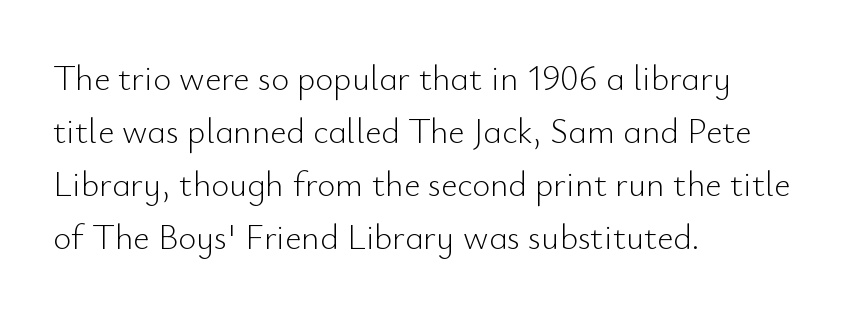
{"serif": "no", "italic": "no", "bold": "no", "weight": "light", "width": "normal", "stroke_contrast": "low", "x_height": "small", "monospaced": "no", "underline": "no", "align": "left", "line_spacing": "normal", "line_spacing_ratio": 1.51, "letter_spacing": "normal", "letter_spacing_em": 0.0, "glyph_px": 35}
